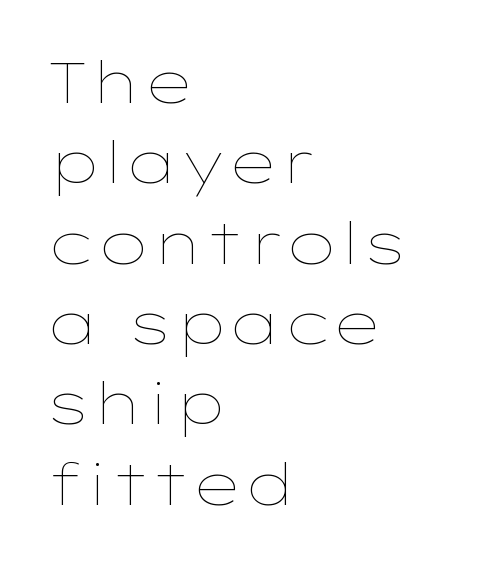
It's the straight-up-and-down kind of type. The vertical gap from one line to the next is medium. The lines in this sample share a left origin and differ only in where they stop. The typeface has the unassuming heft of standard copy or less. Honestly, there is no underline to notice here at all.
